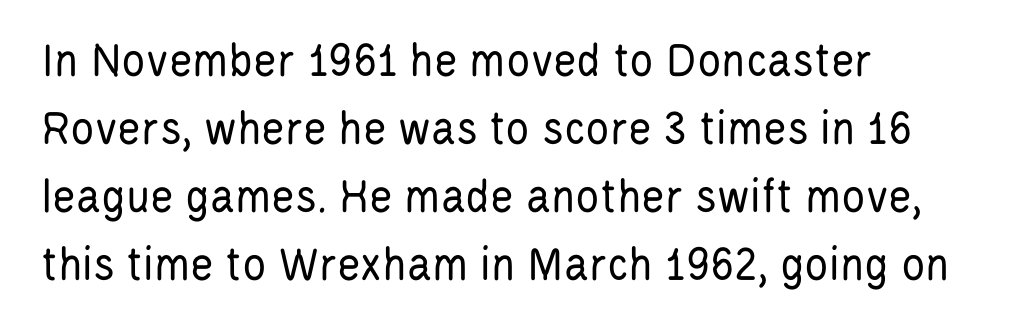
The image shows 50 px regular-weight, condensed sans-serif type, upright; set left-aligned, normal line spacing (1.36x), normal letter spacing, not underlined; low stroke contrast and a large x-height.
